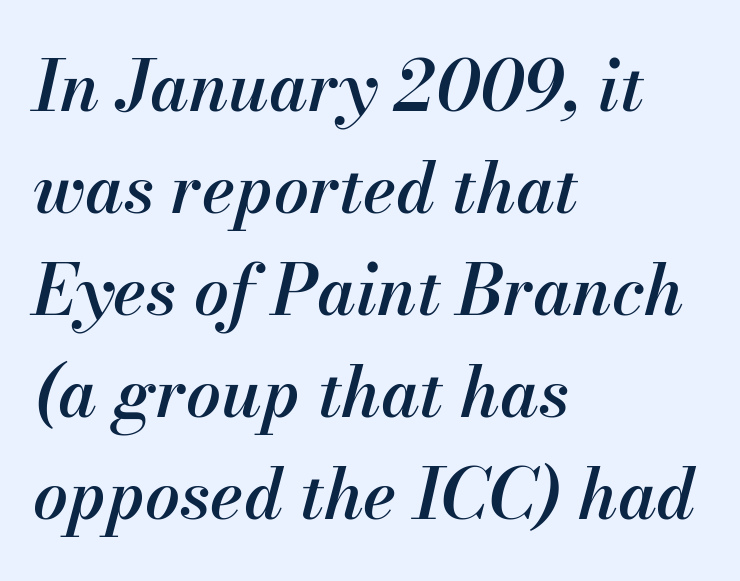
The whole block is typeset with a tilt. You could call the tracking neutral — neither tight nor loose. This block has exactly the height ordinary leading produces. Descenders are the only things crossing below the line.
